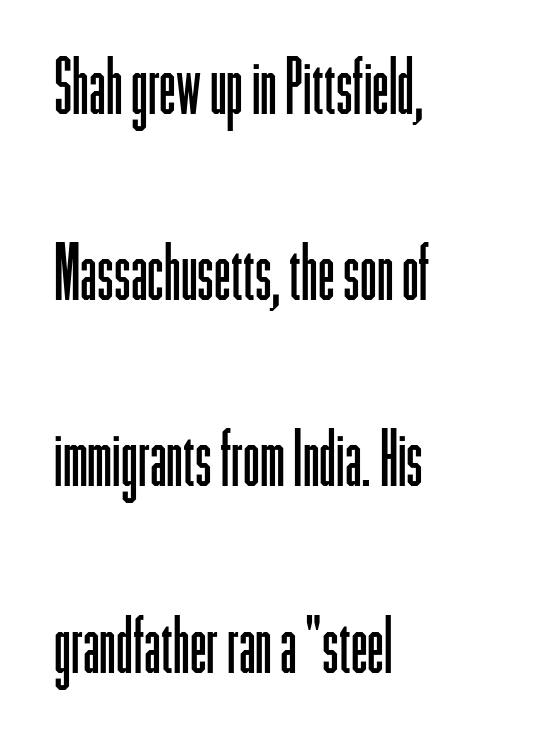
The image shows 76 px light, condensed sans-serif type, upright; set left-aligned, loose line spacing (2.45x), normal letter spacing, not underlined; low stroke contrast and a medium x-height.
